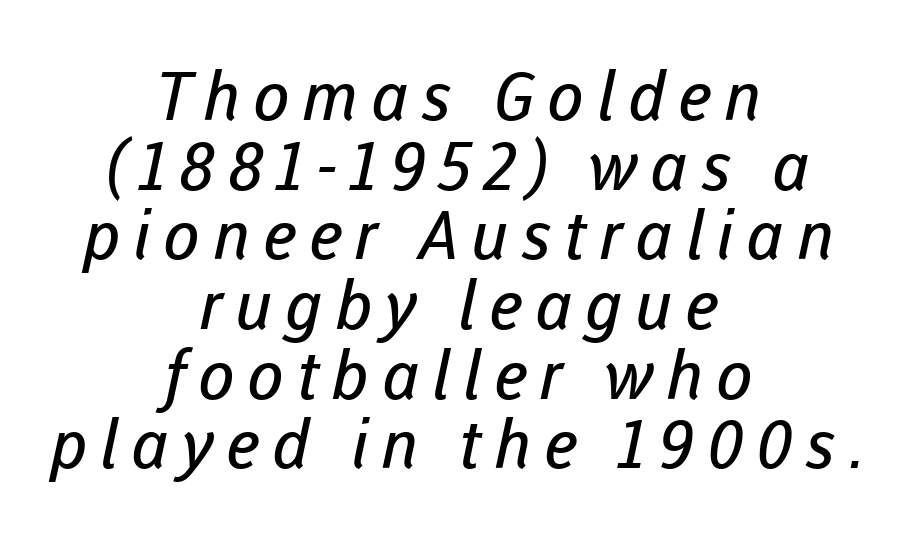
Notice how descenders almost collide with the ascenders below — that's tight leading. Does the type have serifs? No, each stem ends abruptly. Plain, unruled lines of type. Reading down the block, each line starts at a different indent, mirrored at its end. The passage shown is typed in a proportional face where columns would drift. No extra ink here — the face is not bold.
